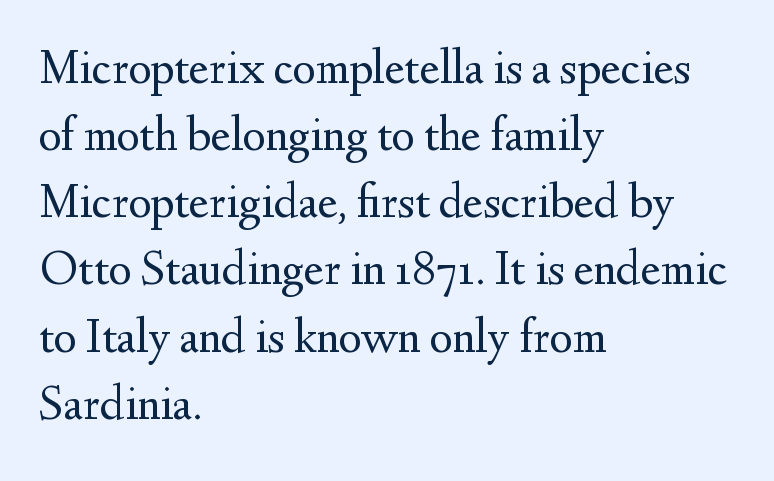
Character widths vary here, with narrow letters taking less room than wide ones. What stands out about the letter spacing? Nothing — it is the standard amount. The strokes are not fattened; the text isn't bold. Descenders hang freely into open space. The typography opts for an upright posture over an oblique one.
